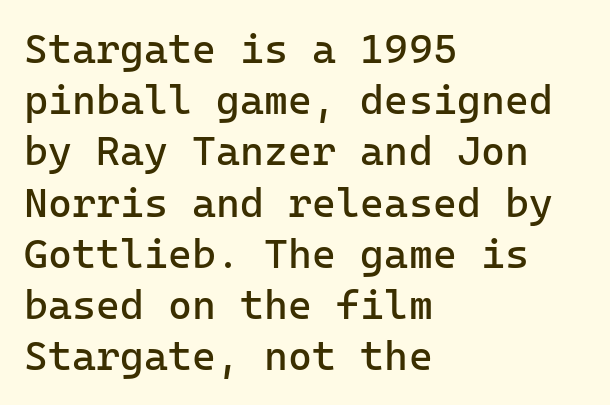
{"serif": "no", "italic": "no", "bold": "no", "weight": "regular", "width": "normal", "stroke_contrast": "low", "x_height": "medium", "underline": "no", "align": "left", "line_spacing": "normal", "line_spacing_ratio": 1.25, "letter_spacing": "normal", "letter_spacing_em": 0.0, "glyph_px": 41}
